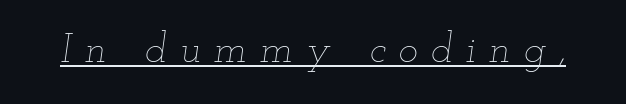
Q: Is the text bold? A: No.
Q: Is the text italic (slanted)? A: Yes, it leans right by about 12 degrees.
Q: Is the text underlined? A: Yes.
Q: Is the spacing between letters normal or unusually wide? A: Unusually wide.
Q: Width (condensed, normal, or wide)? A: Wide.
Q: Stroke contrast? A: Low.
Q: x-height? A: Small.
Q: Monospaced? A: No.
